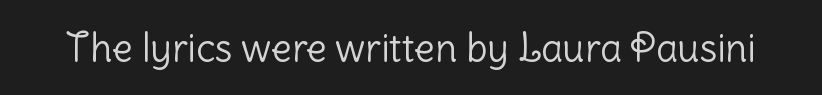
The image shows 38 px light sans-serif type, upright; set normal letter spacing, not underlined; low stroke contrast and a medium x-height.
